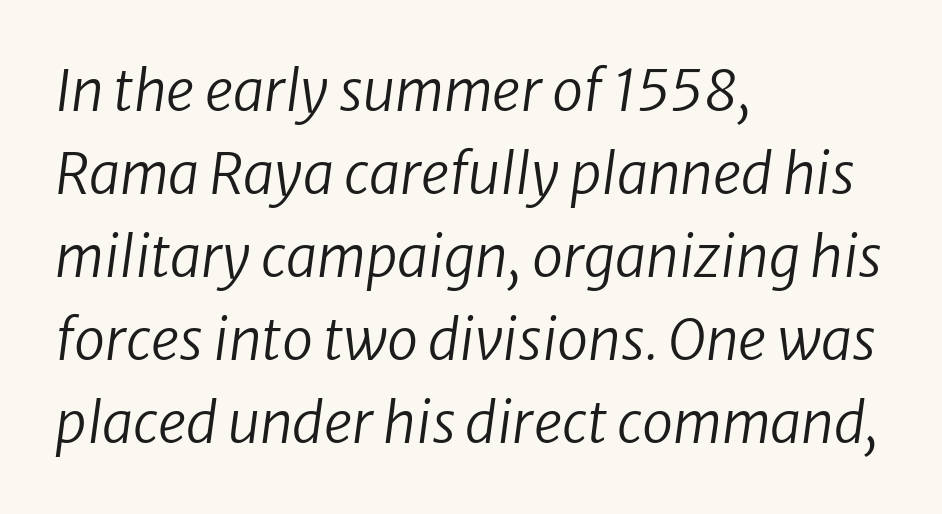
In terms of posture, this sample is oblique. Descender tails drop into unmarked territory. Characters follow at the spacing the type designer built in. These lines are rendered in a variable-pitch font. A typesetter would call this leading conventional body-copy spacing.
